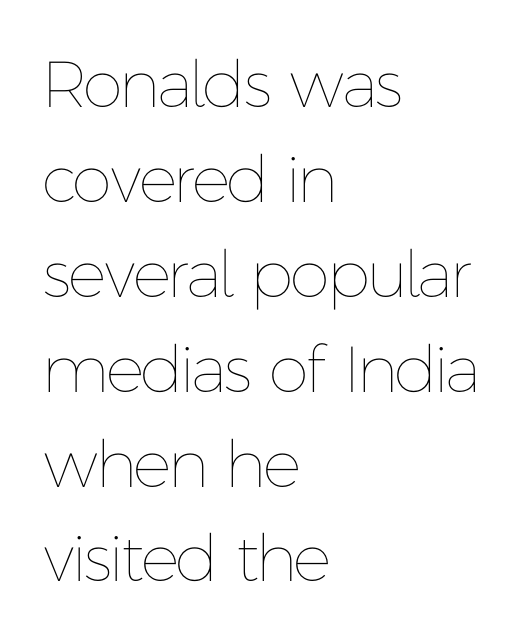
The type sits square on the baseline with zero lean. The passage shown is not bold in any degree. The leading is moderate, giving the passage an even texture. Do the characters align in a grid? No, the font is proportional.
